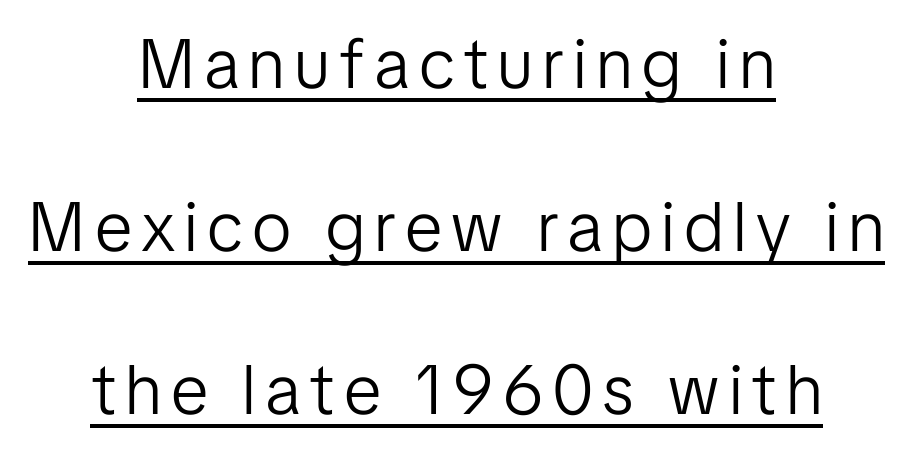
Q: Is the text bold? A: No.
Q: Is the text italic (slanted)? A: No, it is upright.
Q: Is the typeface a serif or a sans-serif typeface? A: Sans-serif.
Q: Is the text underlined? A: Yes.
Q: How is the paragraph aligned? A: Centered.
Q: Is the spacing between lines tight, normal or loose? A: Loose.
Q: Width (condensed, normal, or wide)? A: Normal.
Q: Stroke contrast? A: Low.
Q: x-height? A: Medium.
Q: Monospaced? A: No.
